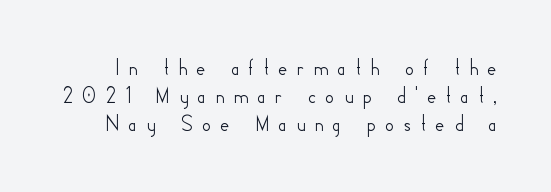
Descender tails drop into unmarked territory. Posture: straight, roman, zero tilt. Between one letter and the next there's a generous, obvious gap.
